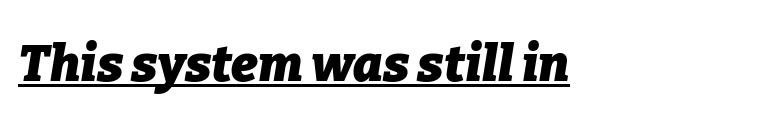
Q: Is the text bold? A: Yes.
Q: Is the text italic (slanted)? A: Yes, it leans right by about 9 degrees.
Q: Is the text underlined? A: Yes.
Q: How is the paragraph aligned? A: Left-aligned.
Q: Is the spacing between letters normal or unusually wide? A: Normal.
Q: Width (condensed, normal, or wide)? A: Normal.
Q: Stroke contrast? A: Low.
Q: x-height? A: Medium.
Q: Monospaced? A: No.
